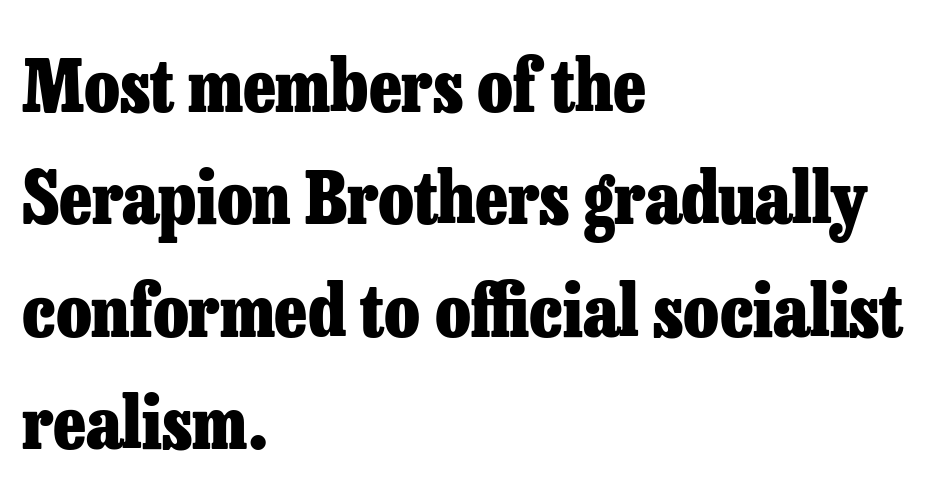
{"serif": "yes", "italic": "no", "bold": "yes", "weight": "heavy", "width": "normal", "stroke_contrast": "low", "x_height": "medium", "monospaced": "no", "underline": "no", "align": "left", "line_spacing": "normal", "line_spacing_ratio": 1.56, "letter_spacing": "normal", "letter_spacing_em": 0.0, "glyph_px": 72}
